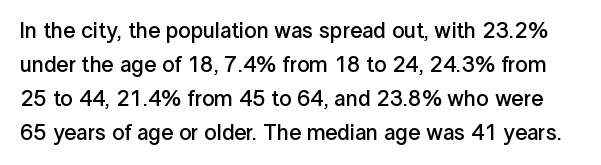
The image shows 22 px text type, upright; set normal line spacing (1.54x), normal letter spacing, not underlined.
